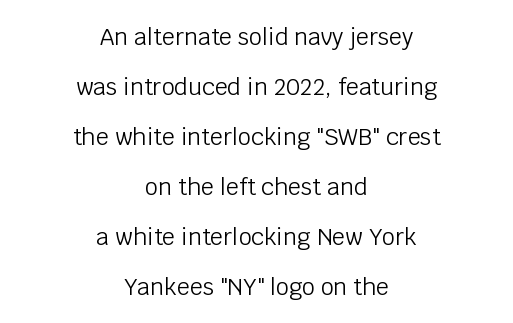
The image shows 23 px text type, upright; set centered, loose line spacing (2.17x), normal letter spacing, not underlined.
